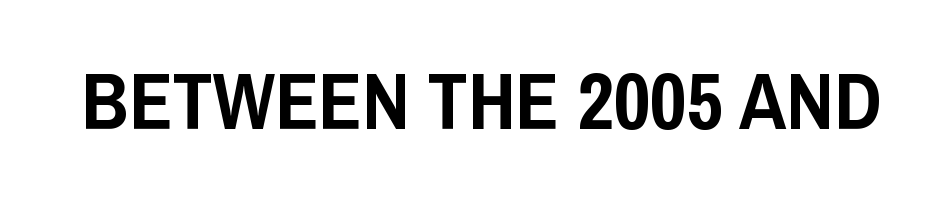
Q: Is the text italic (slanted)? A: No, it is upright.
Q: Is the typeface a serif or a sans-serif typeface? A: Sans-serif.
Q: Is the text underlined? A: No.
Q: Is the spacing between letters normal or unusually wide? A: Normal.
Q: Width (condensed, normal, or wide)? A: Condensed.
Q: Stroke contrast? A: Low.
Q: x-height? A: Large.
Q: Monospaced? A: No.
